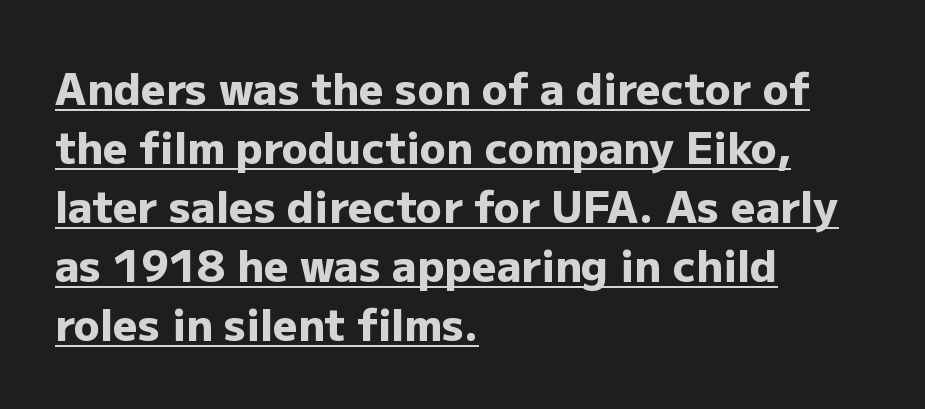
Leftover space on each line is placed entirely after the last word. A roman cut, with each character standing at attention. The tracking reads as untouched default to a designer's eye. These lines sit exactly where default settings would place them.
